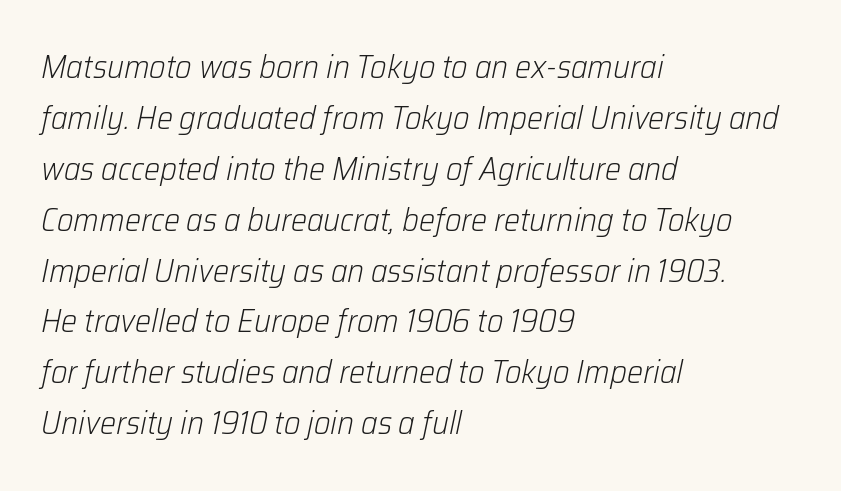
Italic: yes, the glyphs are oblique. Unbolded letterforms with no extra heft. A classic flush-left, rag-right setting is used for this passage. The passage shown is typed in a proportional face where columns would drift. The space directly below the letters is spotless.
